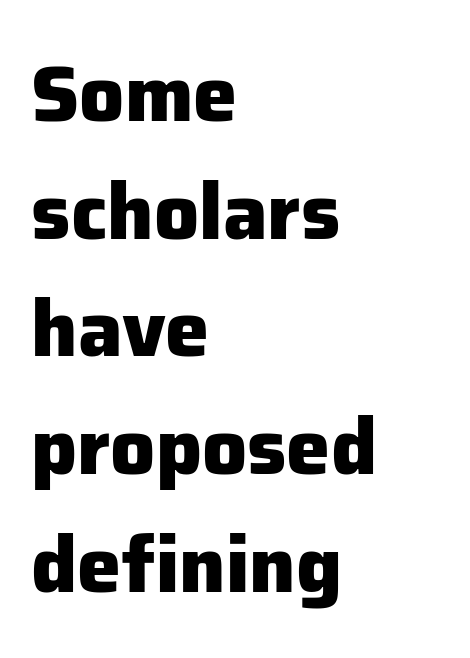
What stands out about the letter spacing? Nothing — it is the standard amount. The space directly below the letters is spotless. Emphasis by weight is at full strength: bold. Short and long lines alike share a common starting point at left.
